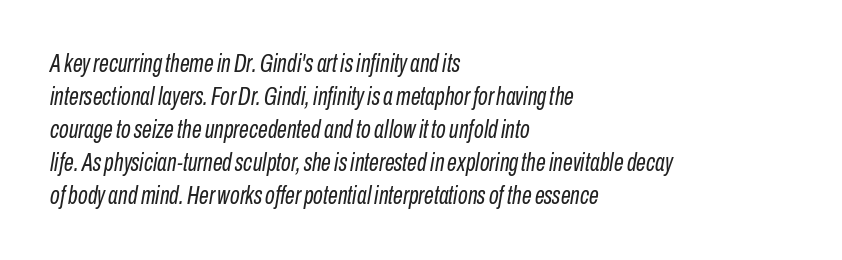
The letterforms sit shoulder to shoulder at normal distance. The specimen reads as italic at a glance. Is this a heavy cut? Hardly; it is regular or lighter. No word sits above an underline. Whoever set this chose a conventional vertical rhythm.
